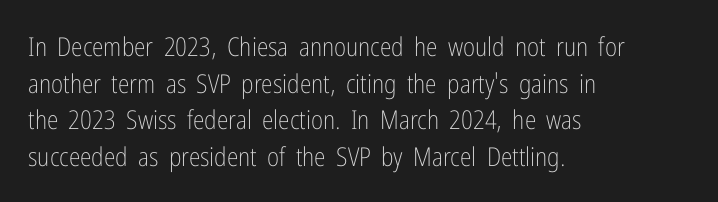
In CSS terms this would be text-align: left. The words here are not underlined. The font is comparable to plain body text, perhaps lighter. Every character sits straight up, as roman type does. The vertical gap from one line to the next is medium. Compared with typical body copy, the letter spacing here is the same.
